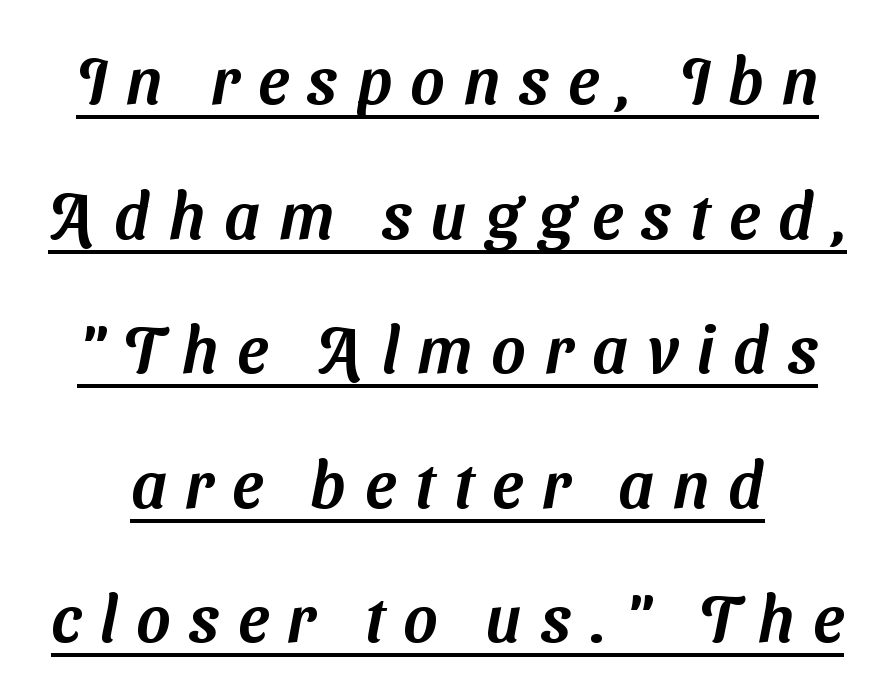
{"serif": "no", "width": "normal", "stroke_contrast": "medium", "x_height": "medium", "monospaced": "no", "underline": "yes", "line_spacing": "loose", "line_spacing_ratio": 2.07, "letter_spacing": "wide", "letter_spacing_em": 0.29, "glyph_px": 65}
